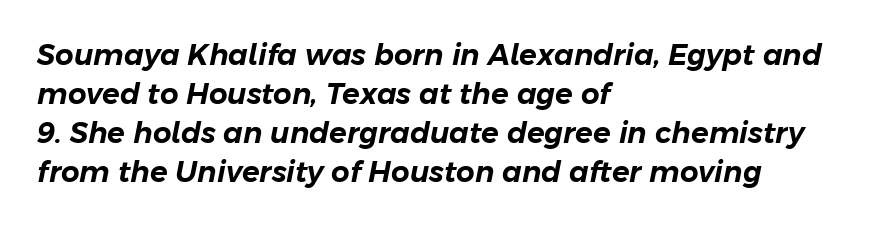
Descender tails drop into unmarked territory. Observe the ordinary spacing: letters are neighbours, not strangers. Does the leading feel generous? No, just average. Is this a fixed-width face? No — the glyphs have proportional, varying widths. Compared with a centered layout, this one pins lines to the left instead.
